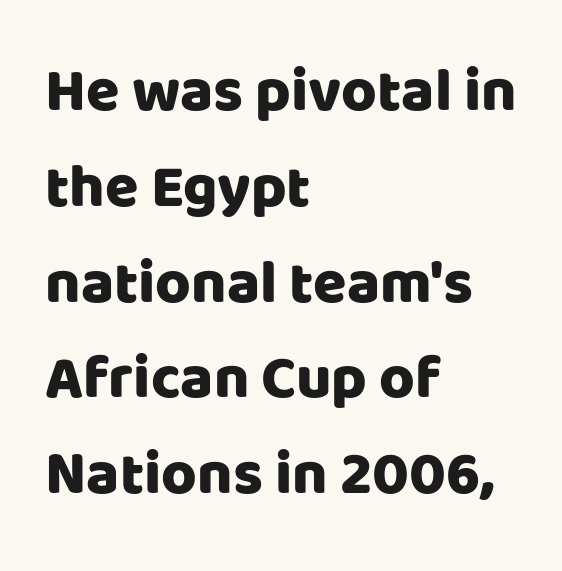
Underlining? Definitely not there. If you measured baseline to baseline, you'd find a middling distance. A roman cut, with each character standing at attention. The letters advance in unequal steps, a hallmark of proportional type. Visually the block forms a straight wall on the left and a jagged coastline on the right.
